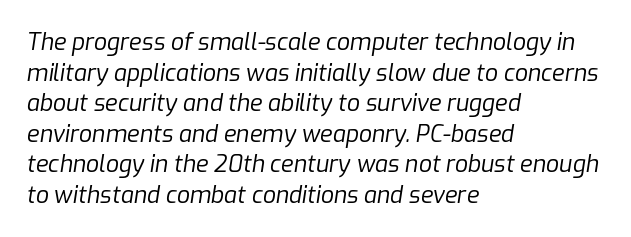
The image shows 23 px text type, italic (leaning right); set left-aligned, normal line spacing (1.33x), normal letter spacing, not underlined.
